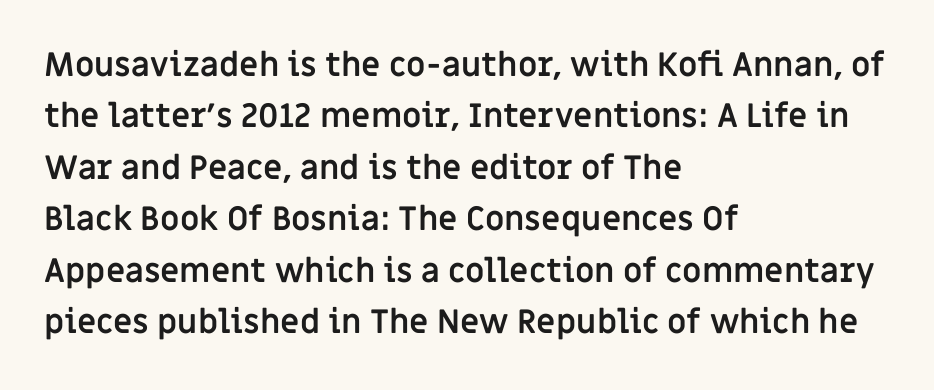
Q: Is the text bold? A: Yes.
Q: Is the text italic (slanted)? A: No, it is upright.
Q: Is the typeface a serif or a sans-serif typeface? A: Sans-serif.
Q: Is the text underlined? A: No.
Q: How is the paragraph aligned? A: Left-aligned.
Q: Is the spacing between letters normal or unusually wide? A: Normal.
Q: Is the spacing between lines tight, normal or loose? A: Normal.
Q: Width (condensed, normal, or wide)? A: Normal.
Q: Stroke contrast? A: Low.
Q: x-height? A: Large.
Q: Monospaced? A: No.
